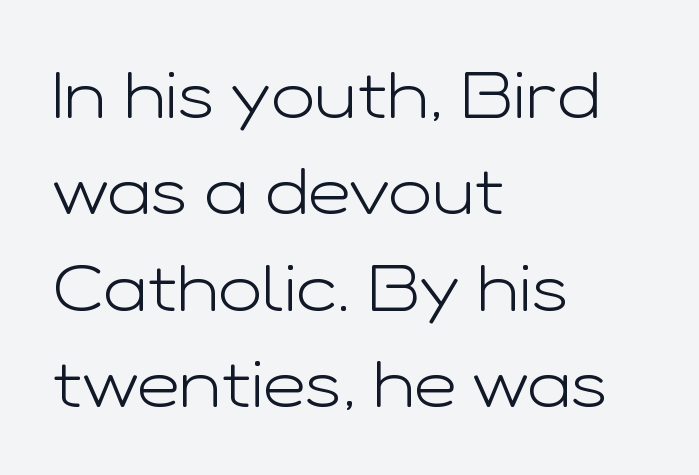
Q: Is the text bold? A: No.
Q: Is the text italic (slanted)? A: No, it is upright.
Q: Is the typeface a serif or a sans-serif typeface? A: Sans-serif.
Q: Is the text underlined? A: No.
Q: How is the paragraph aligned? A: Left-aligned.
Q: Is the spacing between letters normal or unusually wide? A: Normal.
Q: Is the spacing between lines tight, normal or loose? A: Normal.
Q: Width (condensed, normal, or wide)? A: Wide.
Q: Stroke contrast? A: Low.
Q: x-height? A: Medium.
Q: Monospaced? A: No.
